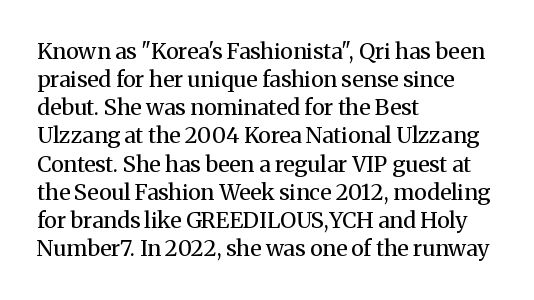
Normally led — the rows are evenly, conventionally spaced. Underlining? Definitely not there. The axis of the letterforms is exactly vertical. The passage is arranged the way most books set body copy — flush left. Default kerning and tracking; the words read as compact shapes.
